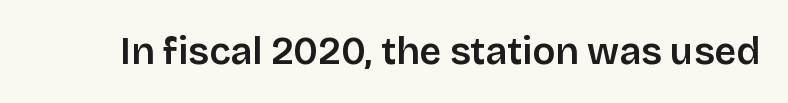
{"serif": "no", "italic": "no", "bold": "semi", "weight": "semibold", "width": "normal", "stroke_contrast": "low", "x_height": "large", "monospaced": "no", "underline": "no", "letter_spacing": "normal", "letter_spacing_em": 0.0, "glyph_px": 38}
